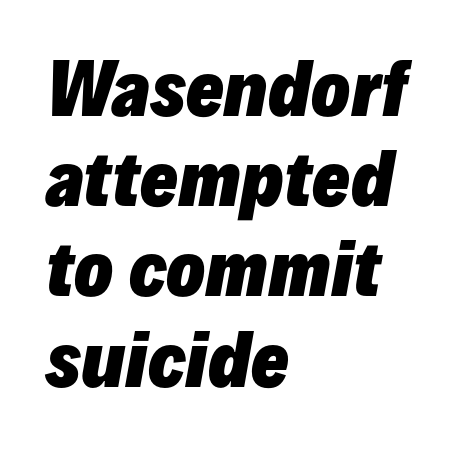
Each row of text sits above clean, open space. The lines in this sample share a left origin and differ only in where they stop. The lettering tilts uniformly, giving the passage an italic look. Heavy-handed strokes throughout: this text is bold. You could call the tracking neutral — neither tight nor loose. The rendering uses natural spacing where letterforms have individual widths.
